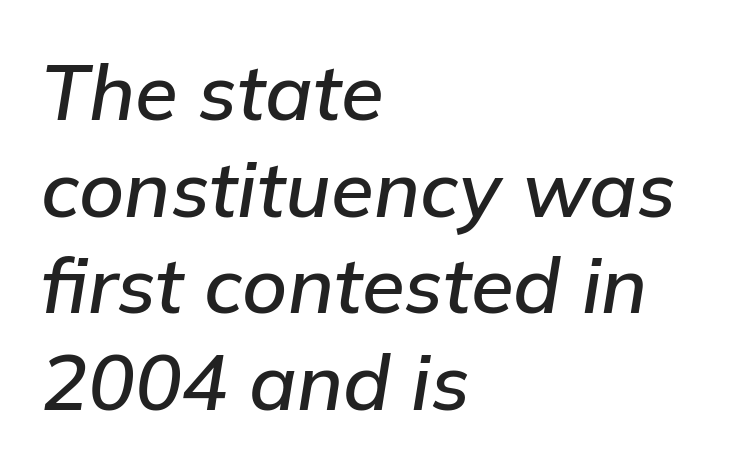
Q: Is the text italic (slanted)? A: Yes, it leans right by about 9 degrees.
Q: Is the text underlined? A: No.
Q: How is the paragraph aligned? A: Left-aligned.
Q: Is the spacing between letters normal or unusually wide? A: Normal.
Q: Width (condensed, normal, or wide)? A: Normal.
Q: Stroke contrast? A: Low.
Q: x-height? A: Medium.
Q: Monospaced? A: No.
